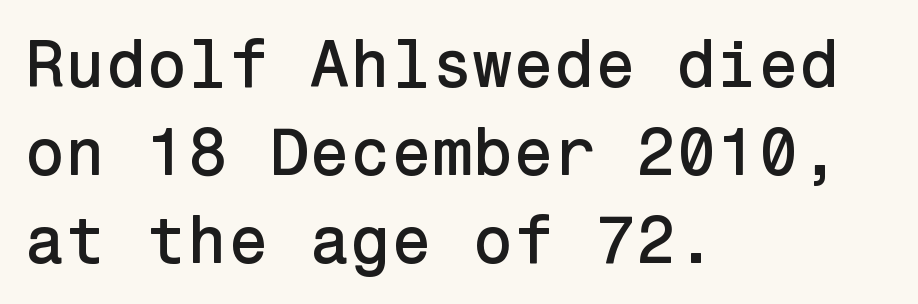
{"serif": "no", "italic": "no", "width": "normal", "stroke_contrast": "low", "x_height": "medium", "underline": "no", "align": "left", "line_spacing": "normal", "line_spacing_ratio": 1.33, "letter_spacing": "normal", "letter_spacing_em": 0.0, "glyph_px": 66}
